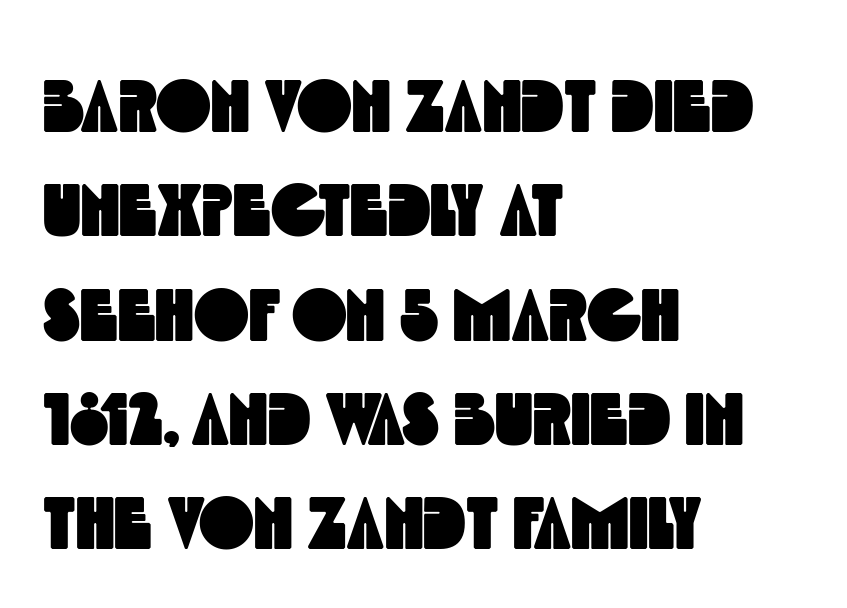
This block has exactly the height ordinary leading produces. Stroke terminals: plain, sans-serif. Think of a printed novel: that variable character pitch is what you see here. Reading down the block, your eye returns to a fixed left position each line. Letters rest on an invisible, unmarked baseline. Words appear dense and cohesive because spacing is normal.
